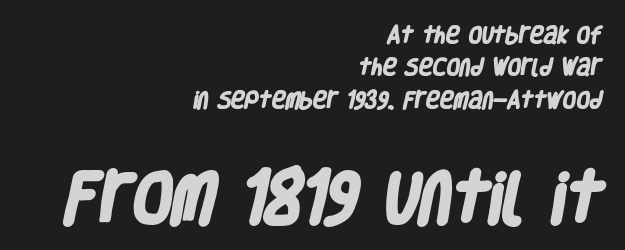
The image shows 57 px heavy, condensed sans-serif type; set right-aligned, line spacing 1.71x, normal letter spacing, not underlined; the second (bottom) block is 3.0x larger; low stroke contrast and a large x-height.
